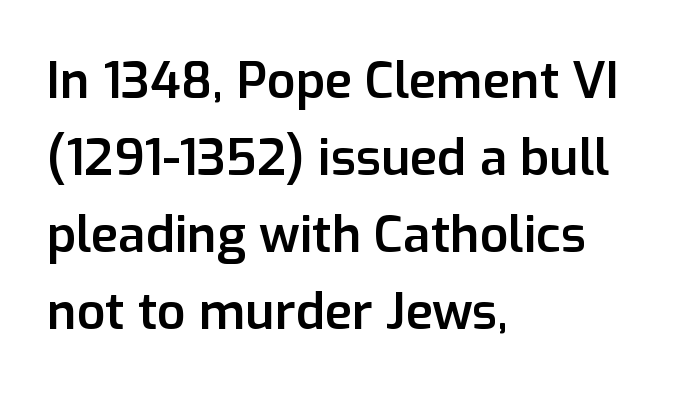
{"serif": "no", "italic": "no", "bold": "semi", "weight": "semibold", "width": "normal", "stroke_contrast": "low", "x_height": "medium", "monospaced": "no", "underline": "no", "align": "left", "line_spacing": "normal", "line_spacing_ratio": 1.54, "letter_spacing": "normal", "letter_spacing_em": 0.0, "glyph_px": 50}
